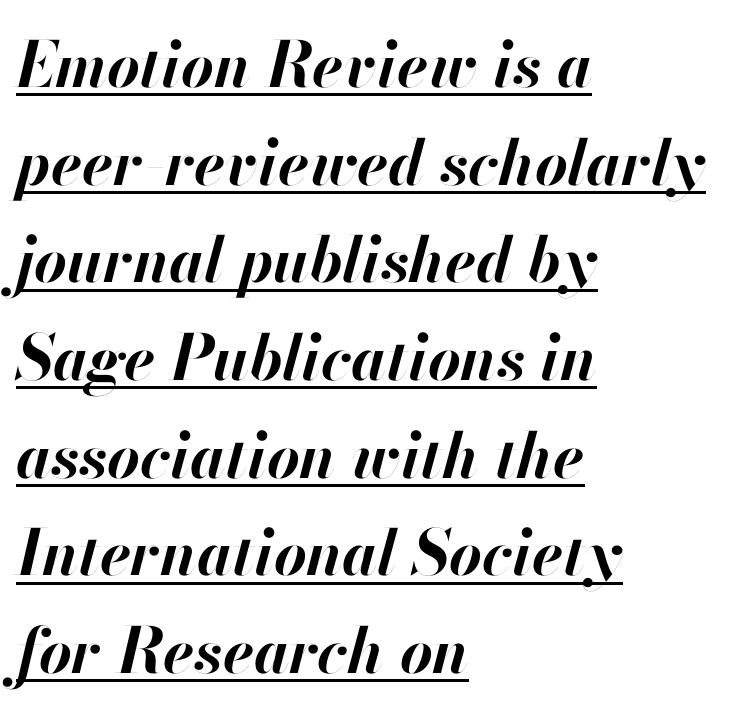
The line texture is even and compact thanks to regular tracking. Does the weight exceed regular? Yes, all the way to bold. One-word summary of the alignment: left. The face used here is proportionally spaced, like ordinary book or web type. Slanted lettering throughout.
